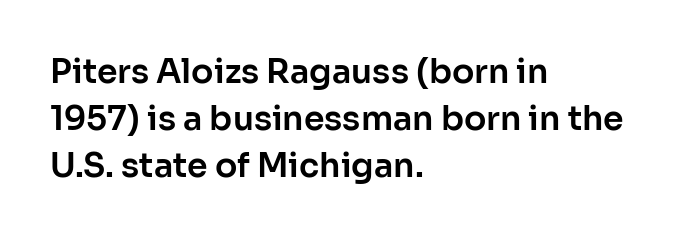
Q: Is the text italic (slanted)? A: No, it is upright.
Q: Is the typeface a serif or a sans-serif typeface? A: Sans-serif.
Q: Is the text underlined? A: No.
Q: How is the paragraph aligned? A: Left-aligned.
Q: Is the spacing between letters normal or unusually wide? A: Normal.
Q: Is the spacing between lines tight, normal or loose? A: Normal.
Q: Width (condensed, normal, or wide)? A: Normal.
Q: Stroke contrast? A: Low.
Q: x-height? A: Medium.
Q: Monospaced? A: No.
